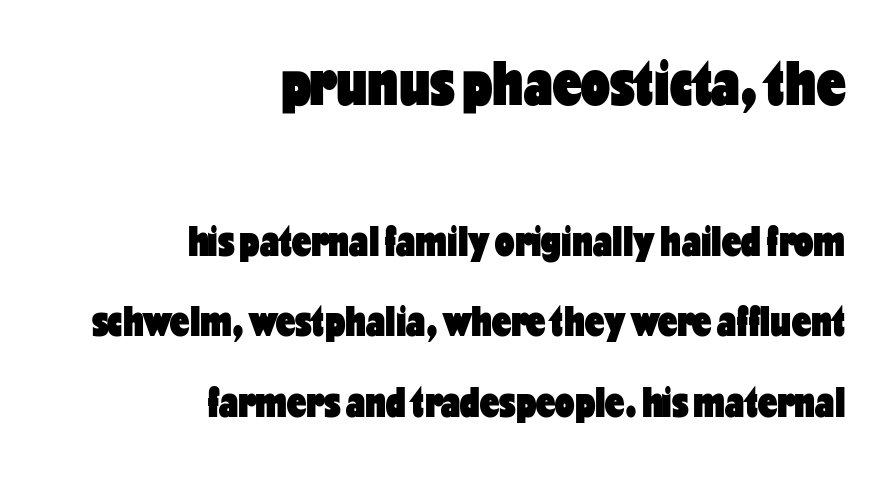
The image shows 64 px heavy, condensed sans-serif type, upright; set right-aligned, line spacing 1.88x, normal letter spacing, not underlined; the first (top) block is 1.49x larger; low stroke contrast and a medium x-height.
